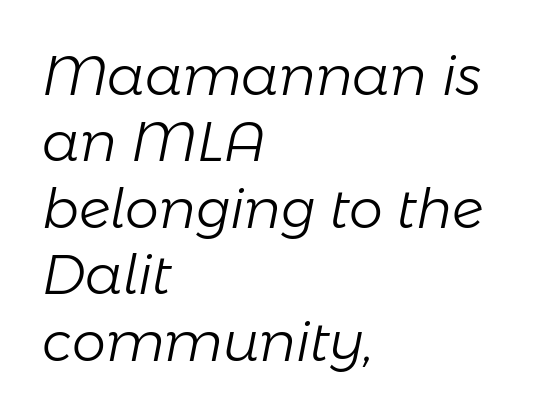
The image shows 54 px light type, italic (leaning right); set left-aligned, line spacing 1.23x, normal letter spacing, not underlined; low stroke contrast and a medium x-height.
